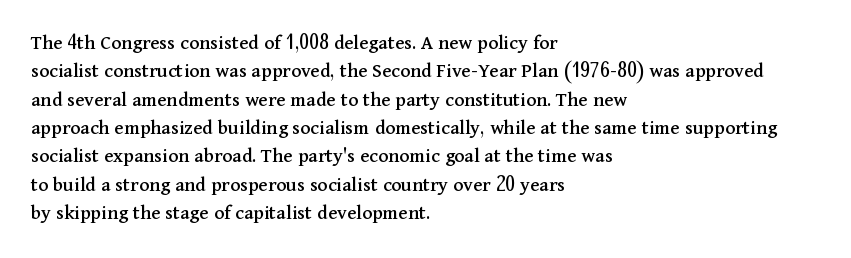
{"italic": "no", "underline": "no", "align": "left", "line_spacing": "normal", "line_spacing_ratio": 1.35, "letter_spacing": "normal", "letter_spacing_em": 0.0, "glyph_px": 21}
